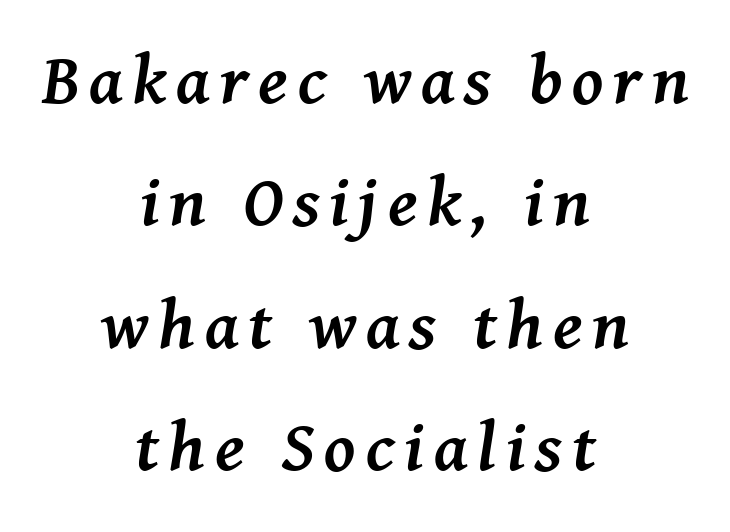
The image shows 70 px semibold serif type, italic (leaning right); set centered, line spacing 1.75x, not underlined; medium stroke contrast and a medium x-height.
